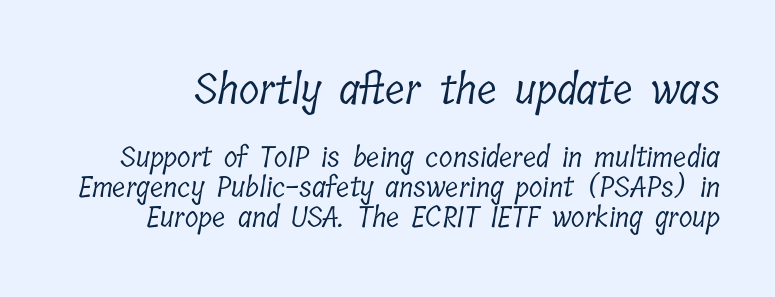
The rendering uses natural spacing where letterforms have individual widths. Between one letter and the next there's only the usual sliver of space. The first block has been scaled up relative to the second. Vertically, the passage feels compressed, each row crowding the next. Old-style or modern, the face here clearly has serifs. Quick note: underline off.
